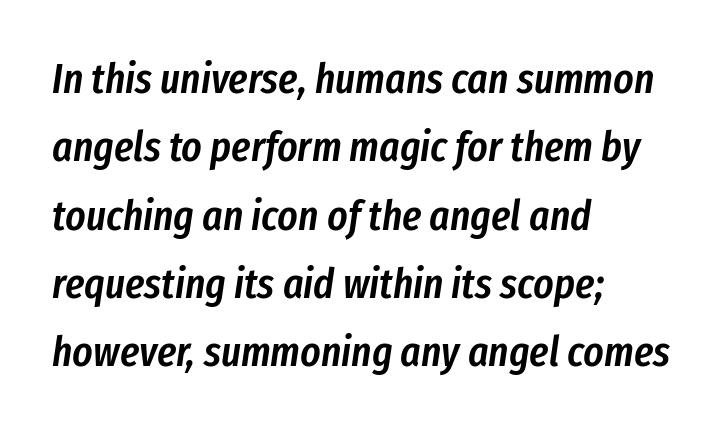
{"italic": "yes", "lean": "right", "slant_degrees": 8, "bold": "semi", "weight": "semibold", "width": "condensed", "stroke_contrast": "low", "x_height": "medium", "monospaced": "no", "underline": "no", "align": "left", "line_spacing": "normal", "line_spacing_ratio": 1.59, "letter_spacing": "normal", "letter_spacing_em": 0.0, "glyph_px": 43}
